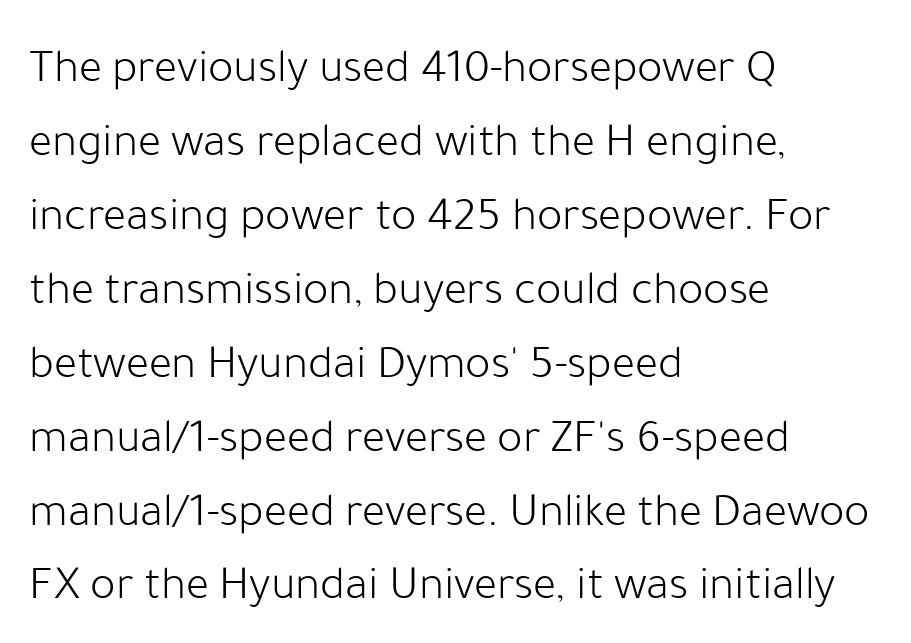
The image shows 48 px light sans-serif type, upright; set left-aligned, normal line spacing (1.54x), normal letter spacing, not underlined; low stroke contrast and a medium x-height.
